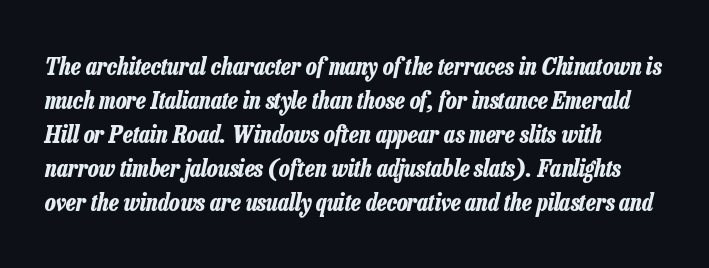
Q: Is the text bold? A: Yes.
Q: Is the text italic (slanted)? A: Yes, it leans right by about 13 degrees.
Q: Is the text underlined? A: No.
Q: How is the paragraph aligned? A: Left-aligned.
Q: Is the spacing between letters normal or unusually wide? A: Normal.
Q: Is the spacing between lines tight, normal or loose? A: Normal.
